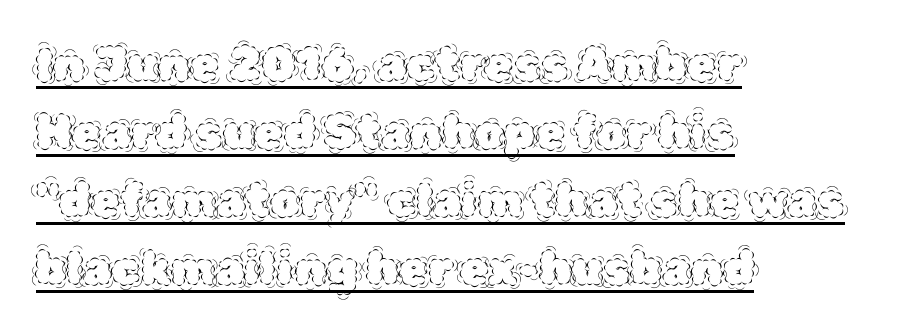
The image shows 47 px thin type, upright; set left-aligned, normal line spacing (1.45x), normal letter spacing, underlined; a large x-height.
